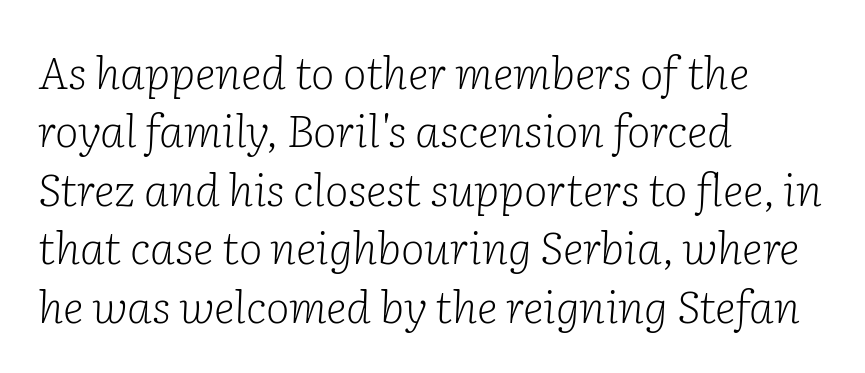
{"serif": "yes", "italic": "yes", "lean": "right", "slant_degrees": 2, "bold": "no", "weight": "light", "width": "normal", "stroke_contrast": "low", "x_height": "medium", "monospaced": "no", "underline": "no", "align": "left", "line_spacing": "normal", "line_spacing_ratio": 1.3, "letter_spacing": "normal", "letter_spacing_em": 0.0, "glyph_px": 45}
